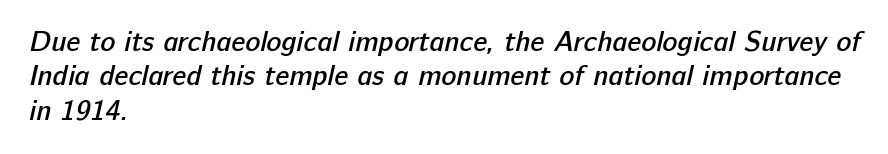
Q: Is the text bold? A: Semi-bold.
Q: Is the typeface a serif or a sans-serif typeface? A: Sans-serif.
Q: Is the text underlined? A: No.
Q: How is the paragraph aligned? A: Left-aligned.
Q: Is the spacing between letters normal or unusually wide? A: Normal.
Q: Width (condensed, normal, or wide)? A: Normal.
Q: Stroke contrast? A: Low.
Q: x-height? A: Medium.
Q: Monospaced? A: No.
